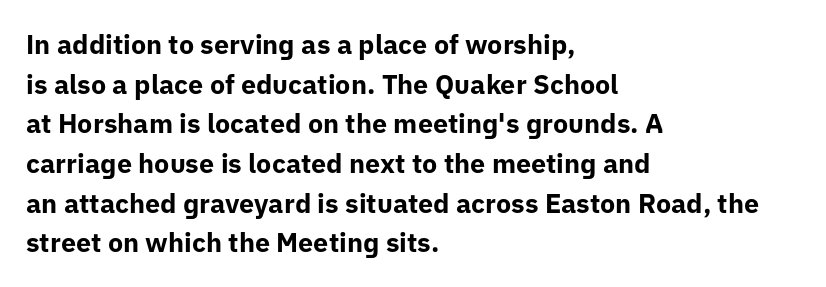
The image shows 27 px bold type, upright; set left-aligned, normal line spacing (1.47x), normal letter spacing, not underlined.
